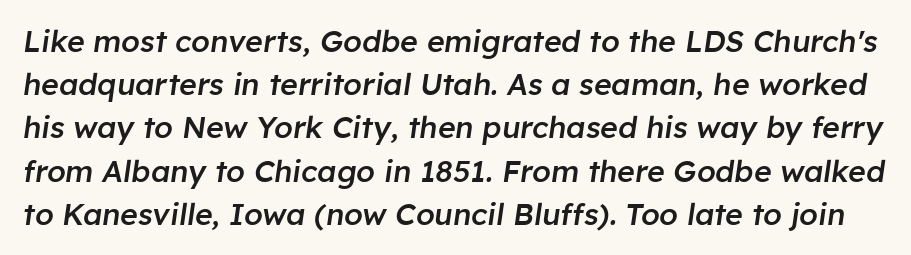
{"italic": "yes", "lean": "right", "slant_degrees": 8, "bold": "semi", "weight": "semibold", "width": "normal", "stroke_contrast": "low", "x_height": "medium", "monospaced": "no", "underline": "no", "line_spacing": "normal", "line_spacing_ratio": 1.44, "letter_spacing": "normal", "letter_spacing_em": 0.0, "glyph_px": 30}
